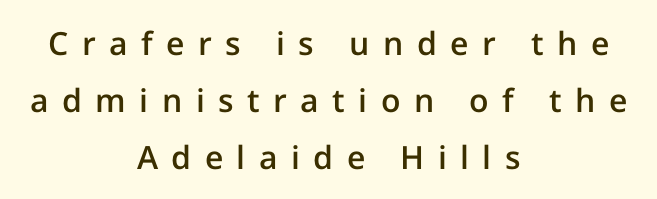
{"serif": "no", "italic": "no", "bold": "semi", "weight": "semibold", "width": "normal", "stroke_contrast": "low", "x_height": "medium", "monospaced": "no", "underline": "no", "align": "center", "line_spacing_ratio": 1.78, "letter_spacing": "wide", "letter_spacing_em": 0.42, "glyph_px": 32}
